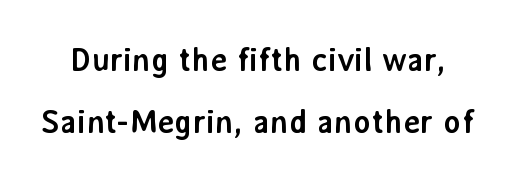
{"serif": "no", "italic": "no", "bold": "yes", "weight": "semibold", "width": "normal", "stroke_contrast": "low", "x_height": "medium", "monospaced": "no", "underline": "no", "line_spacing_ratio": 1.89, "letter_spacing": "normal", "letter_spacing_em": 0.0, "glyph_px": 33}
